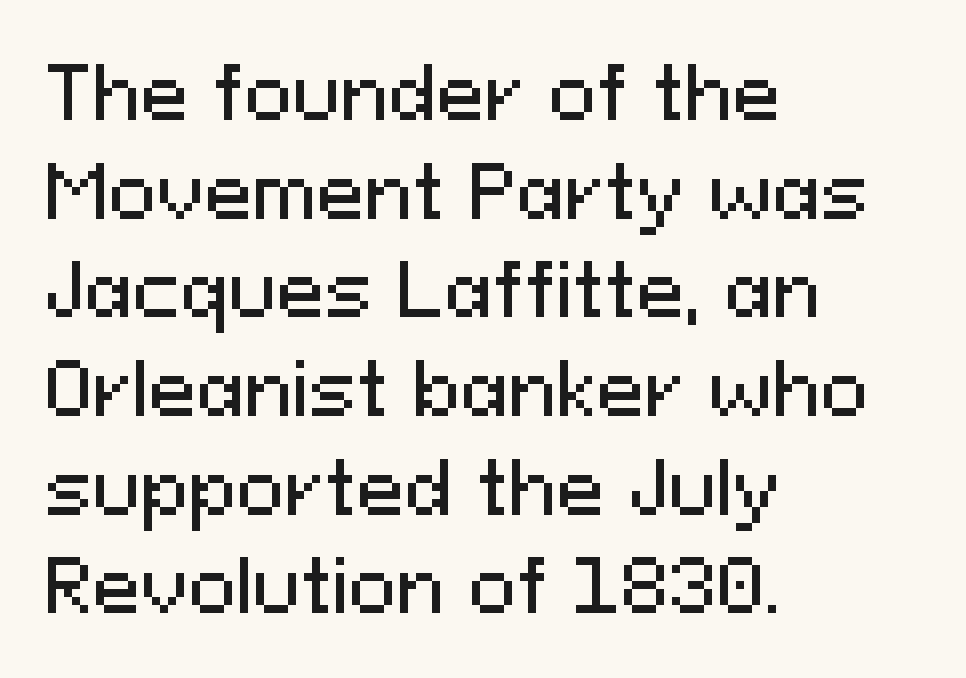
The gaps between neighbouring characters are ordinary and unremarkable. The typography opts for an upright posture over an oblique one. Horizontally, the lines are justified to the leading edge only. The rendering shows plain stroke endings on the letterforms — a sans-serif design.
